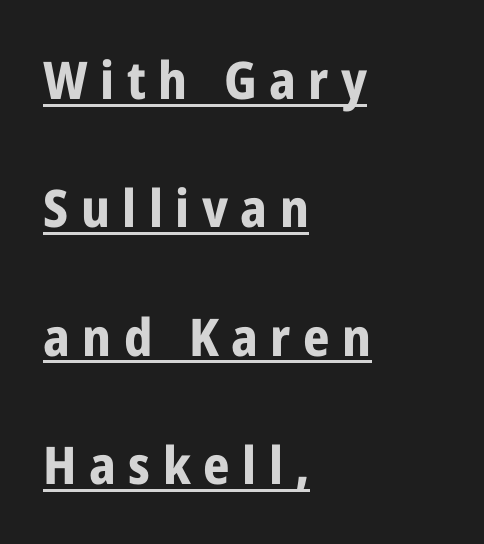
This is underlined copy, the kind a proofreader might mark for attention. Interline gaps are noticeably wide in this sample. The letterforms stand isolated, each surrounded by extra space. The rag falls on the right side of this text block. Heavy-handed strokes throughout: this text is bold. Look at the bottom of the vertical strokes: they stop flat, with no serifs.
